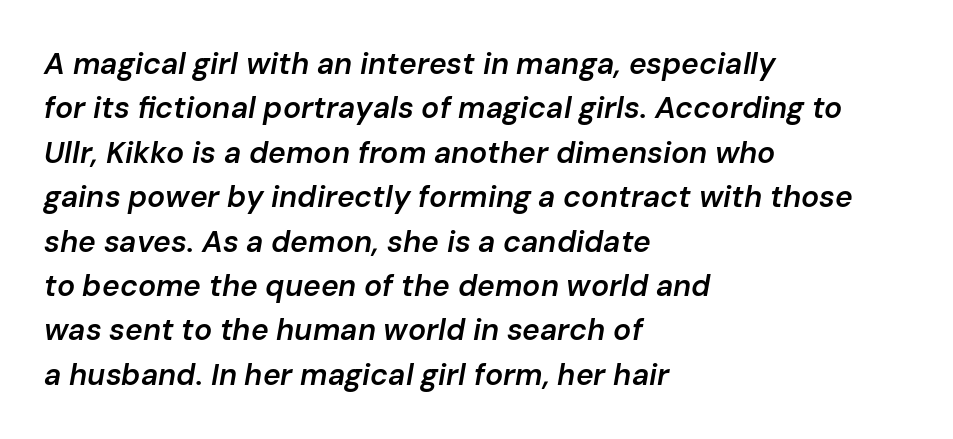
The image shows 30 px semibold type, italic (leaning right); set left-aligned, normal line spacing (1.48x), normal letter spacing, not underlined; low stroke contrast and a medium x-height.
